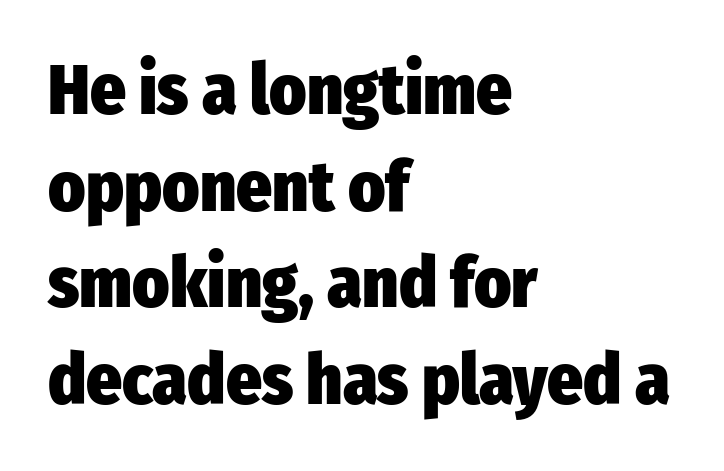
{"serif": "no", "italic": "no", "bold": "yes", "weight": "heavy", "width": "condensed", "stroke_contrast": "low", "x_height": "medium", "monospaced": "no", "underline": "no", "align": "left", "line_spacing": "normal", "line_spacing_ratio": 1.38, "letter_spacing": "normal", "letter_spacing_em": 0.0, "glyph_px": 70}
